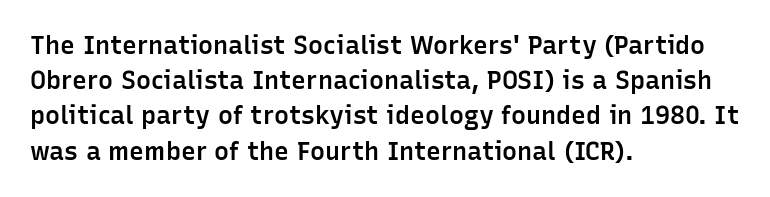
{"italic": "no", "bold": "semi", "underline": "no", "align": "left", "line_spacing": "normal", "line_spacing_ratio": 1.41, "letter_spacing": "normal", "letter_spacing_em": 0.0, "glyph_px": 25}
